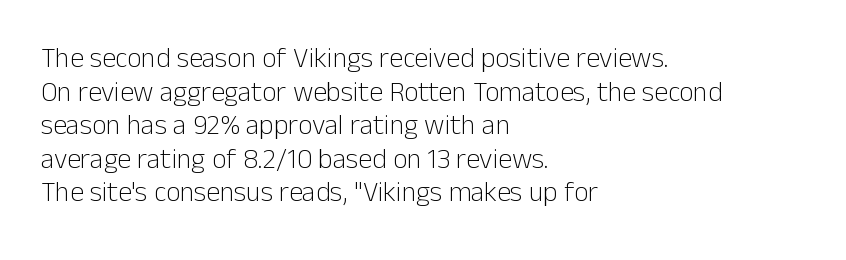
Q: Is the text bold? A: No.
Q: Is the text italic (slanted)? A: No, it is upright.
Q: Is the typeface a serif or a sans-serif typeface? A: Sans-serif.
Q: Is the text underlined? A: No.
Q: How is the paragraph aligned? A: Left-aligned.
Q: Is the spacing between letters normal or unusually wide? A: Normal.
Q: Width (condensed, normal, or wide)? A: Normal.
Q: Stroke contrast? A: Low.
Q: x-height? A: Medium.
Q: Monospaced? A: No.
